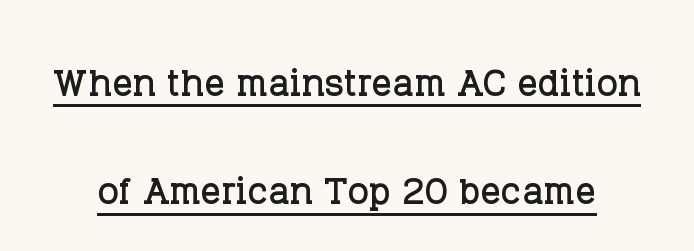
Q: Is the text italic (slanted)? A: No, it is upright.
Q: Is the typeface a serif or a sans-serif typeface? A: Serif.
Q: Is the text underlined? A: Yes.
Q: Is the spacing between letters normal or unusually wide? A: Normal.
Q: Is the spacing between lines tight, normal or loose? A: Loose.
Q: Width (condensed, normal, or wide)? A: Normal.
Q: Stroke contrast? A: Low.
Q: x-height? A: Large.
Q: Monospaced? A: No.
